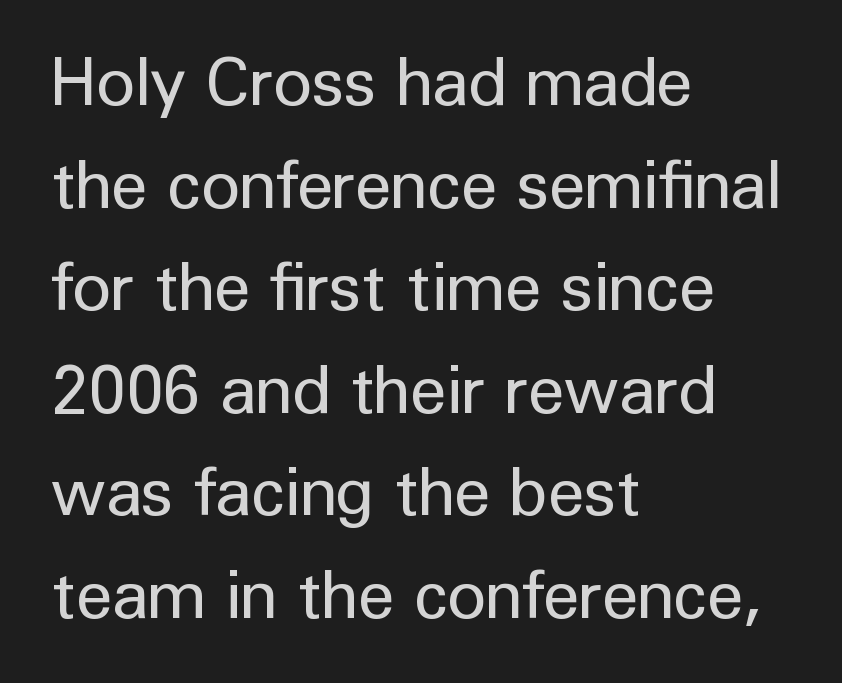
Q: Is the text bold? A: No.
Q: Is the text italic (slanted)? A: No, it is upright.
Q: Is the typeface a serif or a sans-serif typeface? A: Sans-serif.
Q: Is the text underlined? A: No.
Q: How is the paragraph aligned? A: Left-aligned.
Q: Is the spacing between letters normal or unusually wide? A: Normal.
Q: Is the spacing between lines tight, normal or loose? A: Normal.
Q: Width (condensed, normal, or wide)? A: Normal.
Q: Stroke contrast? A: Low.
Q: x-height? A: Medium.
Q: Monospaced? A: No.
